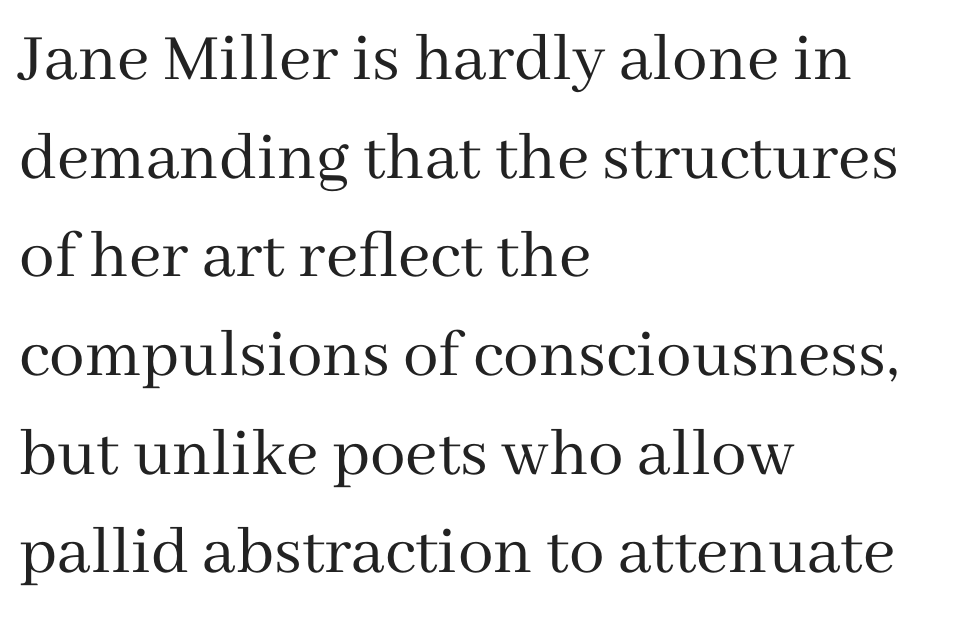
Varying glyph widths throughout — classic text-font behaviour. Notice how the stems are strictly vertical — no italics here. Characters follow at the spacing the type designer built in. Ink coverage per letter is moderate at most. Unlike a clean sans, this face finishes its strokes with serifs. This sample keeps an unexceptional amount of space between lines.
